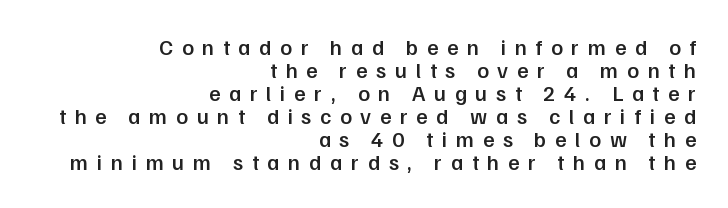
If you measured baseline to baseline, you'd find a short distance. A student would call this right alignment; a typographer would say flush right, rag left. The horizontal fit of the characters is loose and conspicuously gappy. Summary of weight: moderately heavy, a semibold. These lines were composed using upright roman letters. Bare-footed words on every line.
